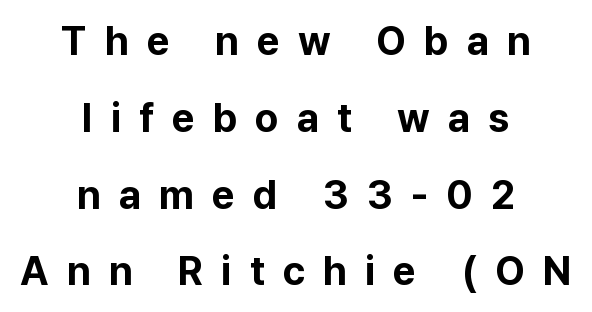
The image shows 40 px bold sans-serif type, upright; set centered, loose line spacing (1.92x), unusually wide letter spacing (+0.45 em), not underlined; low stroke contrast and a medium x-height.
